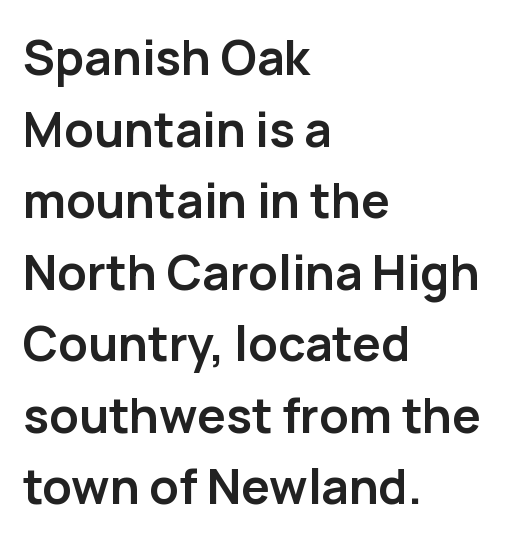
Here the glyphs are tracked normally, forming tight word shapes. Line starts are locked; line ends wander. Every character sits straight up, as roman type does. Check where the strokes stop: nothing finishes them off — pure sans. Here the designer chose a conventional face with non-uniform glyph widths. The passage shown is emphatically bold.
